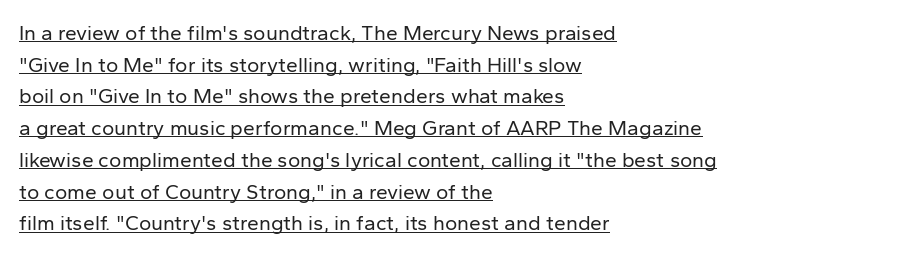
{"italic": "no", "bold": "no", "underline": "yes", "align": "left", "line_spacing": "normal", "line_spacing_ratio": 1.51, "letter_spacing": "normal", "letter_spacing_em": 0.0, "glyph_px": 21}
